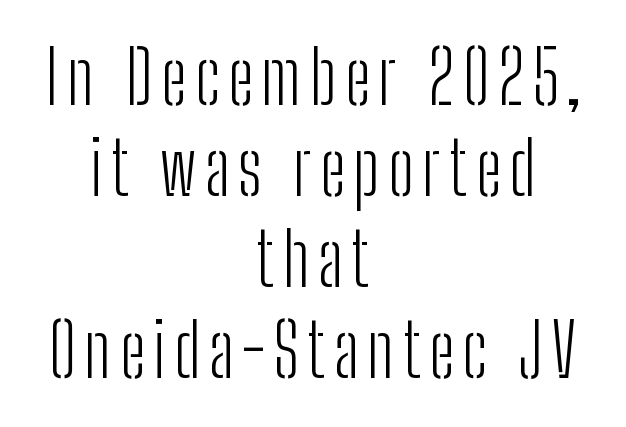
The image shows 74 px light, condensed sans-serif type, upright; set centered, line spacing 1.23x, not underlined; low stroke contrast and a medium x-height.
